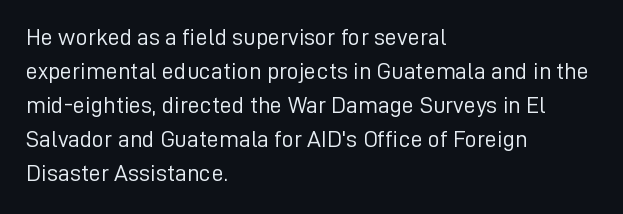
Just letters on the line, the space beneath them empty. The lines sit at an ordinary, default distance from one another. Reading down the block, your eye returns to a fixed left position each line. Think standard paragraph weight, or any step lighter than that.
